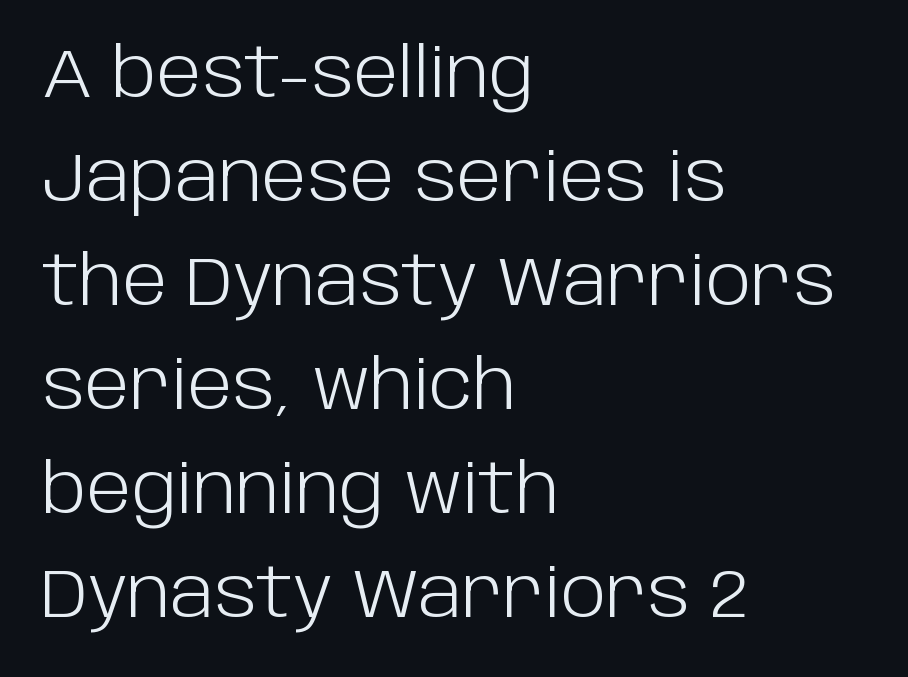
The image shows 68 px light sans-serif type, upright; set left-aligned, normal line spacing (1.53x), normal letter spacing, not underlined; low stroke contrast and a large x-height.
